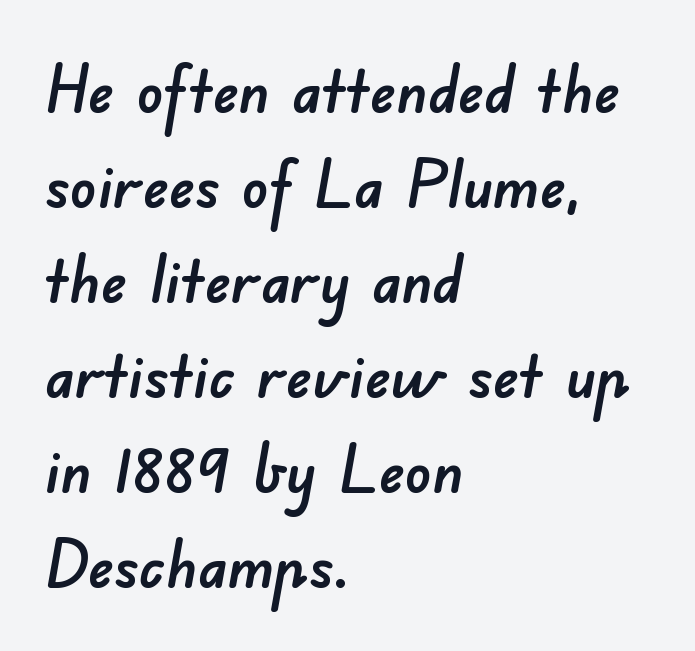
{"serif": "no", "width": "normal", "stroke_contrast": "low", "x_height": "small", "monospaced": "no", "underline": "no", "align": "left", "line_spacing": "normal", "line_spacing_ratio": 1.44, "letter_spacing": "normal", "letter_spacing_em": 0.0, "glyph_px": 66}
